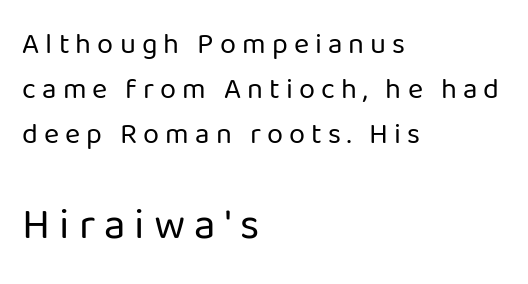
The passage shown stacks its lines at a standard gap. Clear beneath every line of the passage. Regarding serifs, this sample does without them. Here the second block reads like a headline and the first like body copy. Casual observation: everything's shoved over to the left. Style check: upright.
